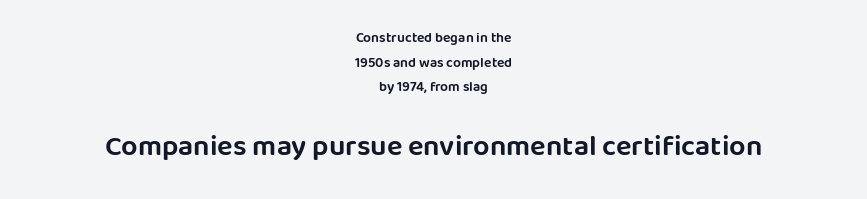
Q: Is the text italic (slanted)? A: No, it is upright.
Q: Is the typeface a serif or a sans-serif typeface? A: Sans-serif.
Q: Is the text underlined? A: No.
Q: How is the paragraph aligned? A: Centered.
Q: Is the spacing between letters normal or unusually wide? A: Normal.
Q: Which block of text is set in a larger size, the first (top) or the second (bottom)? A: The second (bottom) one.
Q: Width (condensed, normal, or wide)? A: Normal.
Q: Stroke contrast? A: Low.
Q: x-height? A: Large.
Q: Monospaced? A: No.
